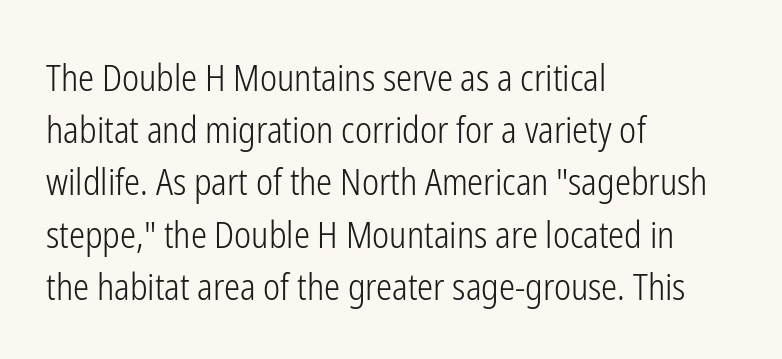
{"serif": "no", "italic": "no", "bold": "no", "weight": "light", "width": "condensed", "stroke_contrast": "low", "x_height": "medium", "monospaced": "no", "underline": "no", "align": "left", "line_spacing": "normal", "line_spacing_ratio": 1.45, "letter_spacing": "normal", "letter_spacing_em": 0.0, "glyph_px": 36}
